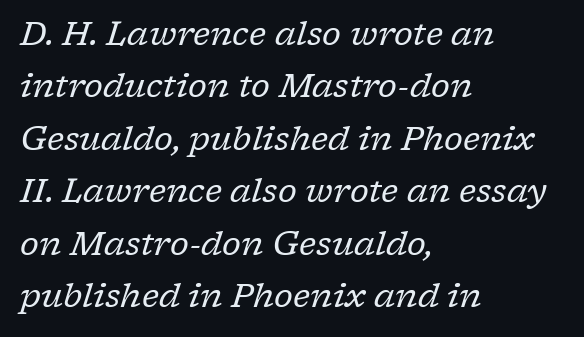
These lines keep a tight, regular rhythm from letter to letter. Posture: slanted. These lines stack with their left ends in a neat column. Type style note: has serifs. Check under the words: just untouched page. Rows of type keep a routine distance in the vertical direction.
